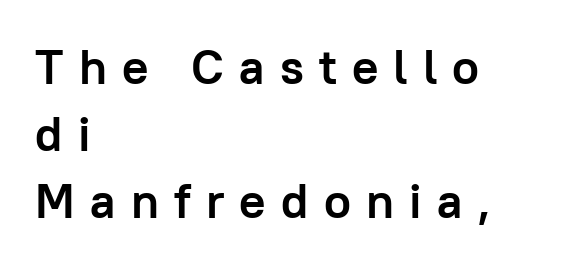
The image shows 49 px semibold sans-serif type, upright; set left-aligned, normal line spacing (1.37x), unusually wide letter spacing (+0.31 em), not underlined; low stroke contrast and a medium x-height.
